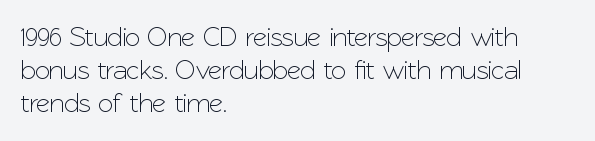
{"italic": "no", "underline": "no", "align": "left", "line_spacing_ratio": 1.23, "letter_spacing": "normal", "letter_spacing_em": 0.0, "glyph_px": 27}
